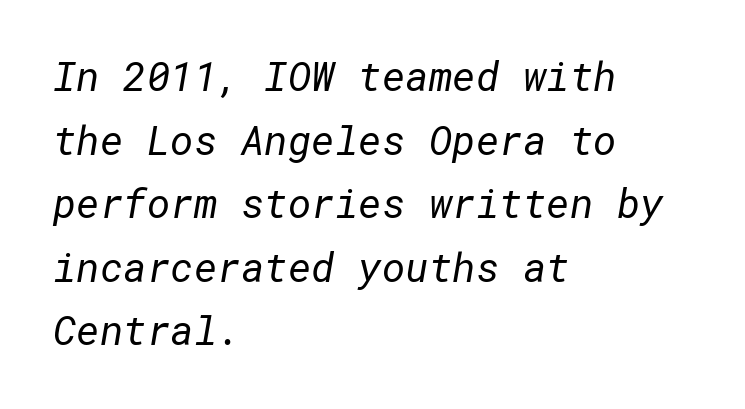
Q: Is the text bold? A: No.
Q: Is the typeface a serif or a sans-serif typeface? A: Sans-serif.
Q: Is the text underlined? A: No.
Q: How is the paragraph aligned? A: Left-aligned.
Q: Is the spacing between letters normal or unusually wide? A: Normal.
Q: Is the spacing between lines tight, normal or loose? A: Normal.
Q: Width (condensed, normal, or wide)? A: Normal.
Q: Stroke contrast? A: Low.
Q: x-height? A: Medium.
